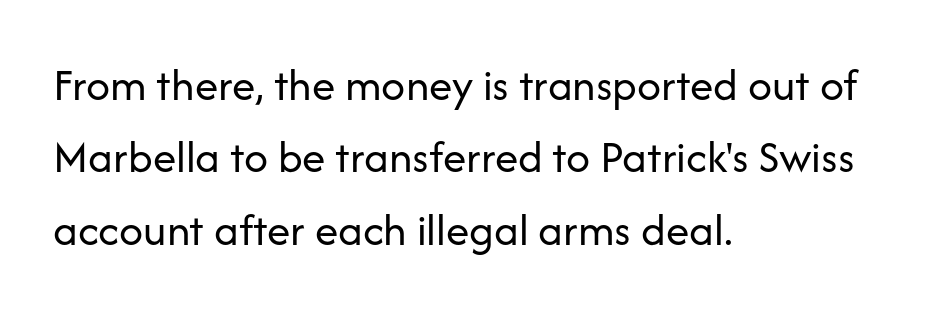
{"serif": "no", "italic": "no", "bold": "no", "weight": "regular", "width": "normal", "stroke_contrast": "low", "x_height": "medium", "monospaced": "no", "underline": "no", "align": "left", "line_spacing": "normal", "line_spacing_ratio": 1.54, "letter_spacing": "normal", "letter_spacing_em": 0.0, "glyph_px": 47}
